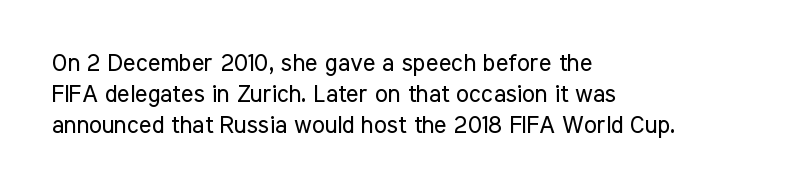
{"italic": "no", "bold": "no", "underline": "no", "align": "left", "line_spacing": "normal", "line_spacing_ratio": 1.29, "letter_spacing": "normal", "letter_spacing_em": 0.0, "glyph_px": 24}
